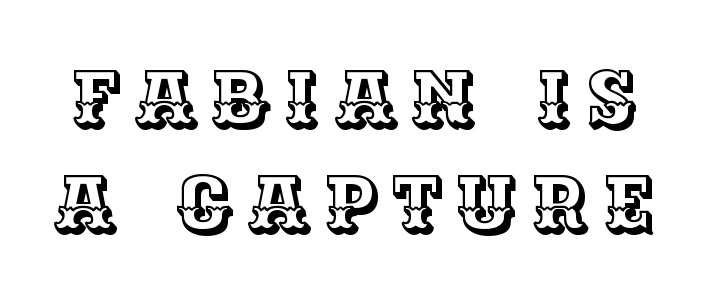
Q: Is the text italic (slanted)? A: No, it is upright.
Q: Is the text underlined? A: No.
Q: Is the spacing between lines tight, normal or loose? A: Normal.
Q: Width (condensed, normal, or wide)? A: Normal.
Q: x-height? A: Large.
Q: Monospaced? A: No.
